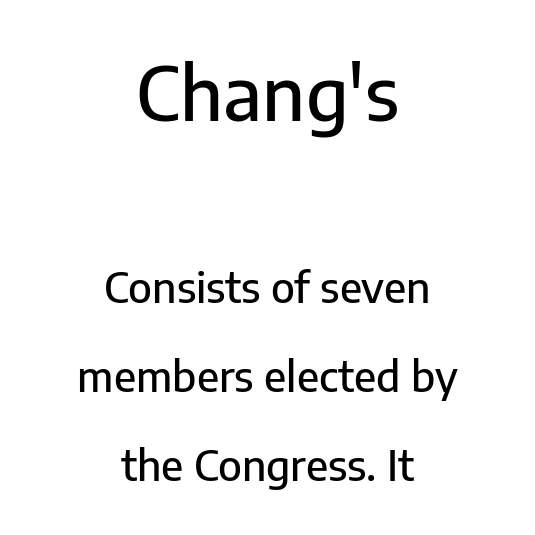
The image shows 74 px sans-serif type, upright; set centered, loose line spacing (2.11x), normal letter spacing, not underlined; the first (top) block is 1.76x larger; low stroke contrast and a medium x-height.
